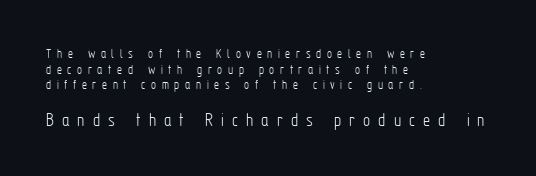
The image shows 20 px text type, upright; set left-aligned, tight line spacing (1.11x), unusually wide letter spacing (+0.4 em), not underlined; the second (bottom) block is 1.43x larger.
